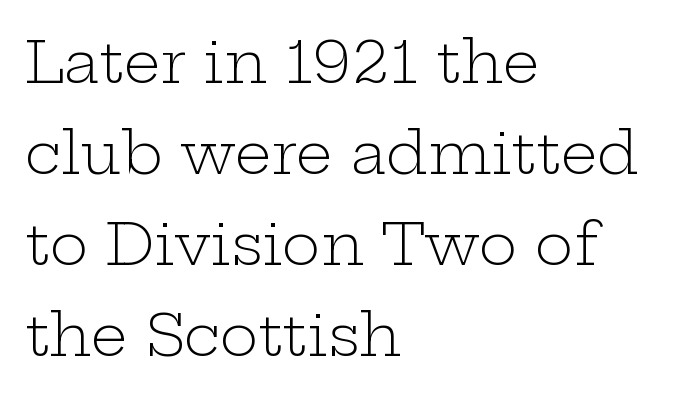
The image shows 58 px light, wide serif type, upright; set left-aligned, normal line spacing (1.57x), normal letter spacing, not underlined; low stroke contrast and a medium x-height.
